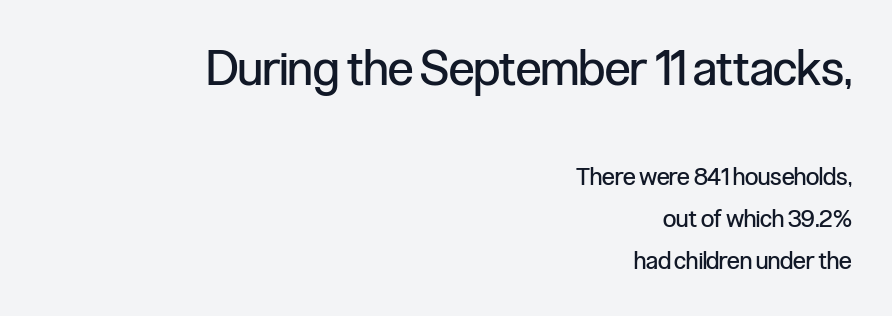
Q: Is the text bold? A: No.
Q: Is the text italic (slanted)? A: No, it is upright.
Q: Is the typeface a serif or a sans-serif typeface? A: Sans-serif.
Q: Is the text underlined? A: No.
Q: How is the paragraph aligned? A: Right-aligned.
Q: Is the spacing between letters normal or unusually wide? A: Normal.
Q: Which block of text is set in a larger size, the first (top) or the second (bottom)? A: The first (top) one.
Q: Width (condensed, normal, or wide)? A: Condensed.
Q: Stroke contrast? A: Low.
Q: x-height? A: Medium.
Q: Monospaced? A: No.
